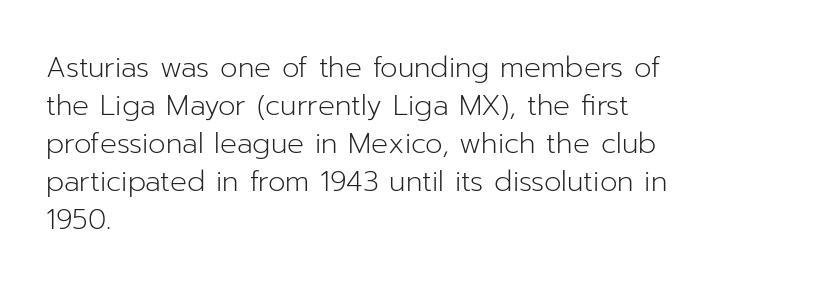
Q: Is the text bold? A: No.
Q: Is the text italic (slanted)? A: No, it is upright.
Q: Is the typeface a serif or a sans-serif typeface? A: Sans-serif.
Q: Is the text underlined? A: No.
Q: How is the paragraph aligned? A: Left-aligned.
Q: Is the spacing between letters normal or unusually wide? A: Normal.
Q: Is the spacing between lines tight, normal or loose? A: Normal.
Q: Width (condensed, normal, or wide)? A: Normal.
Q: Stroke contrast? A: Low.
Q: x-height? A: Medium.
Q: Monospaced? A: No.
